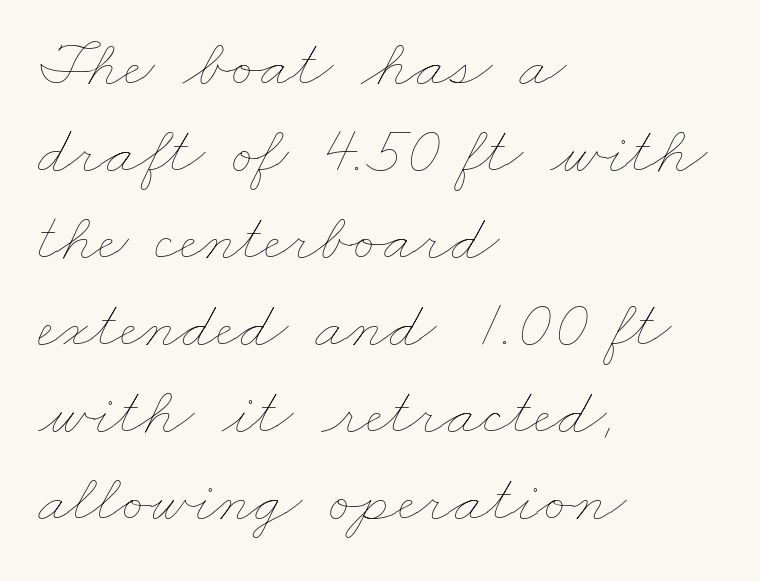
The image shows 68 px thin, wide type; set left-aligned, normal line spacing (1.28x), normal letter spacing, not underlined; low stroke contrast and a small x-height.
